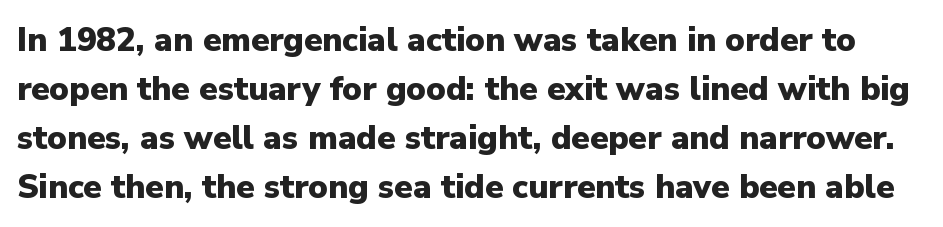
The rendering shows plain stroke endings on the letterforms — a sans-serif design. A typesetter would call this proportional, since set widths differ per character. The letters stand upright; this is a roman face. The block of text has a typical density, with ordinary space between rows. Is the type bold? Yes — the strokes are clearly thick and heavy.
